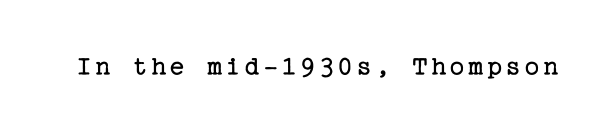
{"serif": "yes", "italic": "no", "bold": "no", "weight": "regular", "width": "normal", "stroke_contrast": "low", "x_height": "medium", "underline": "no", "glyph_px": 28}
